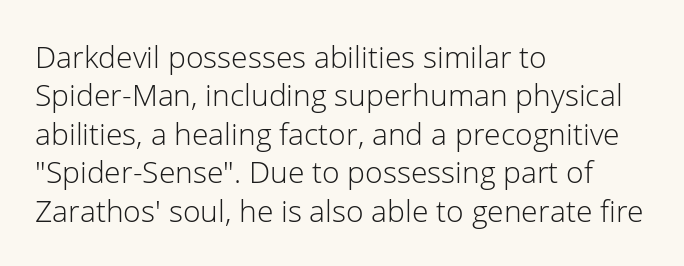
Q: Is the text bold? A: No.
Q: Is the text italic (slanted)? A: No, it is upright.
Q: Is the typeface a serif or a sans-serif typeface? A: Sans-serif.
Q: Is the text underlined? A: No.
Q: How is the paragraph aligned? A: Left-aligned.
Q: Is the spacing between letters normal or unusually wide? A: Normal.
Q: Is the spacing between lines tight, normal or loose? A: Normal.
Q: Width (condensed, normal, or wide)? A: Normal.
Q: Stroke contrast? A: Low.
Q: x-height? A: Medium.
Q: Monospaced? A: No.
